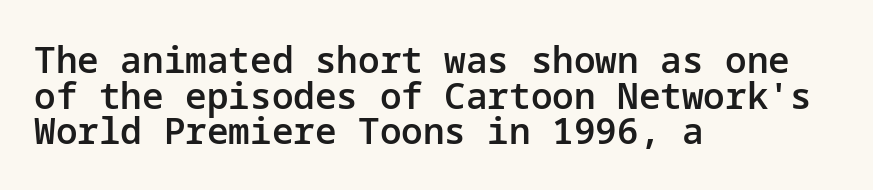
The image shows 36 px semibold sans-serif type, upright; set left-aligned, tight line spacing (0.99x), normal letter spacing, not underlined; low stroke contrast and a medium x-height.
